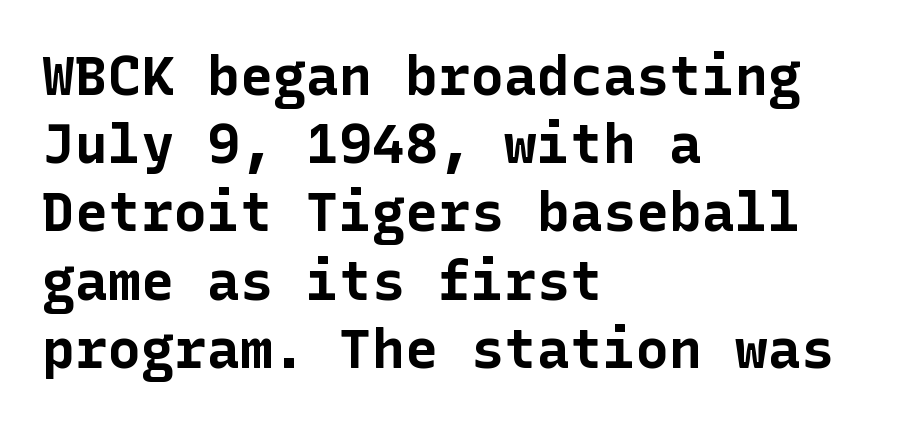
You can tell it's not italic because the verticals are truly vertical. Honestly, the letter spacing is just normal — you wouldn't notice it. What kind of face is this? One without serifs — a sans. The string is rendered with underlining switched off.
